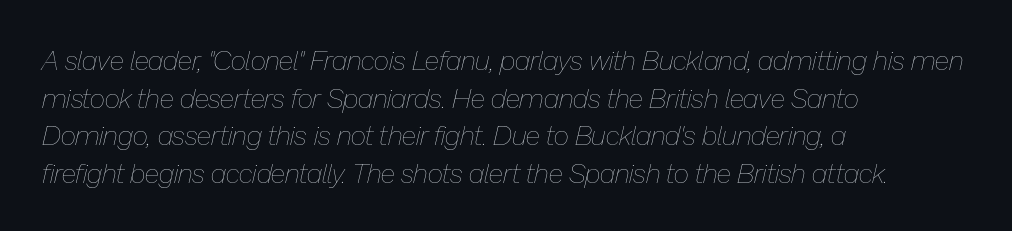
{"italic": "yes", "lean": "right", "slant_degrees": 13, "bold": "no", "underline": "no", "align": "left", "line_spacing": "normal", "line_spacing_ratio": 1.39, "letter_spacing": "normal", "letter_spacing_em": 0.0, "glyph_px": 27}
